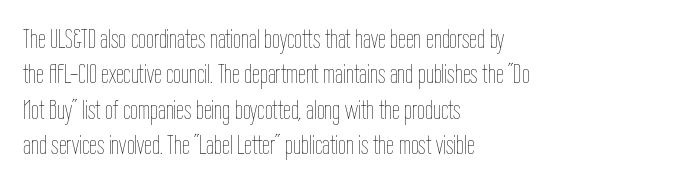
The image shows 28 px thin, condensed type, upright; set left-aligned, normal line spacing (1.26x), normal letter spacing, not underlined; low stroke contrast and a medium x-height.
